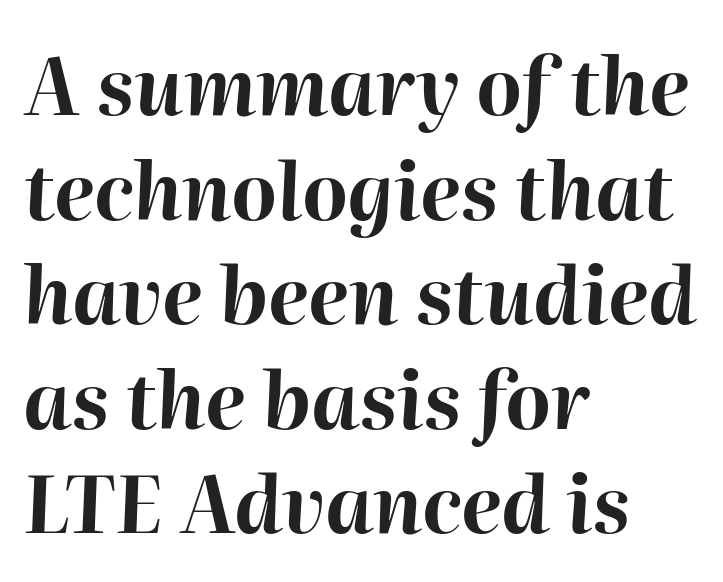
The image shows 78 px bold type, italic (leaning right); set left-aligned, normal line spacing (1.34x), normal letter spacing, not underlined; high stroke contrast and a medium x-height.
